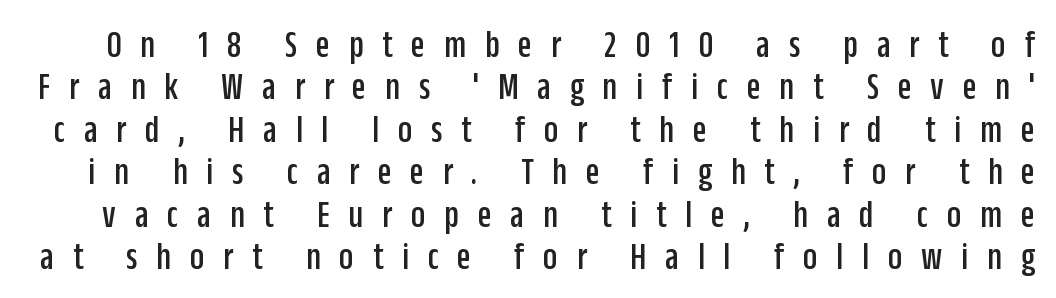
Quick note: underline off. When letters stand straight like this, we call the style roman or upright. How would I describe the line gaps? Narrow and economical. The type family on display is of the sans-serif kind.
